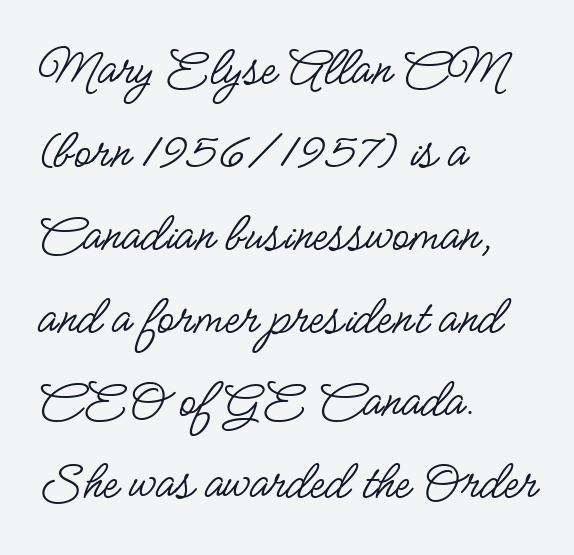
Q: Is the text bold? A: No.
Q: Is the text italic (slanted)? A: Yes.
Q: Is the typeface a serif or a sans-serif typeface? A: Sans-serif.
Q: Is the text underlined? A: No.
Q: How is the paragraph aligned? A: Left-aligned.
Q: Is the spacing between letters normal or unusually wide? A: Normal.
Q: Is the spacing between lines tight, normal or loose? A: Normal.
Q: Width (condensed, normal, or wide)? A: Condensed.
Q: Stroke contrast? A: Low.
Q: x-height? A: Small.
Q: Monospaced? A: No.
